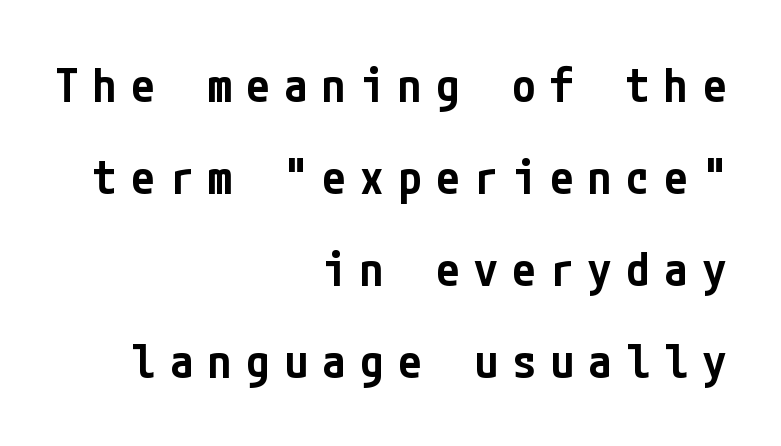
Q: Is the text bold? A: Semi-bold.
Q: Is the text italic (slanted)? A: No, it is upright.
Q: Is the typeface a serif or a sans-serif typeface? A: Sans-serif.
Q: Is the text underlined? A: No.
Q: How is the paragraph aligned? A: Right-aligned.
Q: Is the spacing between letters normal or unusually wide? A: Unusually wide.
Q: Is the spacing between lines tight, normal or loose? A: Loose.
Q: Width (condensed, normal, or wide)? A: Condensed.
Q: Stroke contrast? A: Low.
Q: x-height? A: Medium.
